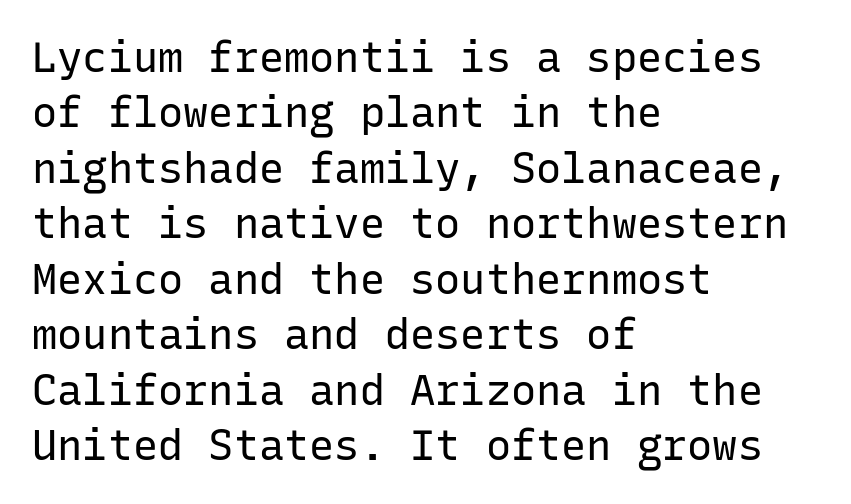
Observe the ordinary spacing: letters are neighbours, not strangers. Notice how the passage keeps a crisp vertical edge on the left only. Vertical stems look standard width or narrower in stroke. The zone under the glyphs is completely vacant.
